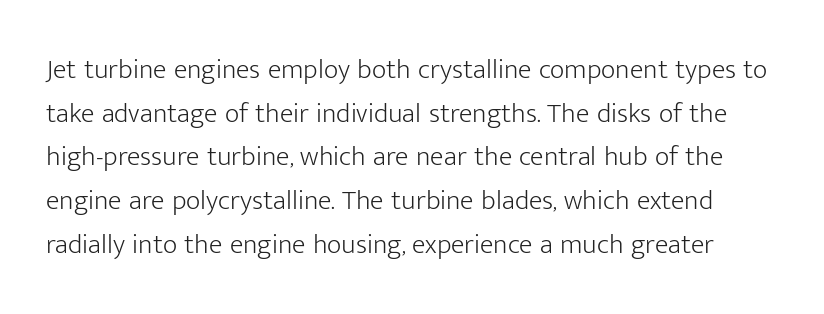
Q: Is the text bold? A: No.
Q: Is the text italic (slanted)? A: No, it is upright.
Q: Is the typeface a serif or a sans-serif typeface? A: Sans-serif.
Q: Is the text underlined? A: No.
Q: Is the spacing between letters normal or unusually wide? A: Normal.
Q: Is the spacing between lines tight, normal or loose? A: Normal.
Q: Width (condensed, normal, or wide)? A: Normal.
Q: Stroke contrast? A: Low.
Q: x-height? A: Medium.
Q: Monospaced? A: No.
